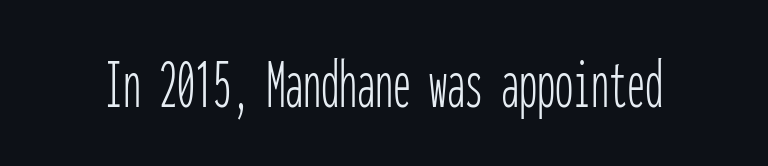
{"serif": "no", "italic": "no", "bold": "no", "weight": "thin", "width": "condensed", "stroke_contrast": "low", "x_height": "medium", "monospaced": "yes", "underline": "no", "letter_spacing": "normal", "letter_spacing_em": 0.0, "glyph_px": 72}
